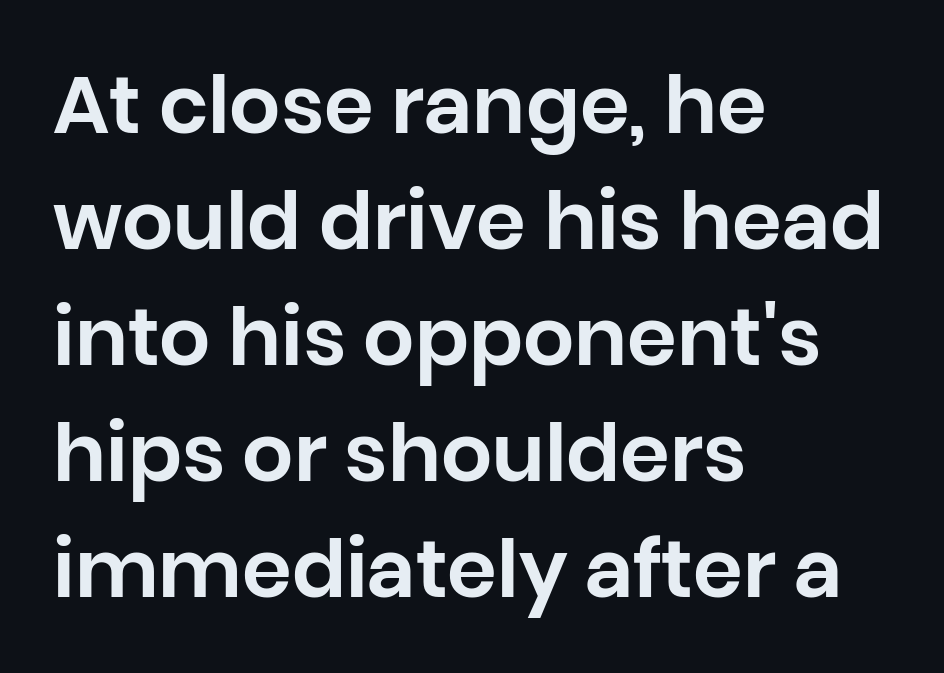
The image shows 80 px sans-serif type, upright; set left-aligned, normal line spacing (1.45x), normal letter spacing, not underlined; low stroke contrast and a large x-height.
